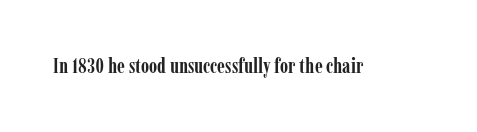
The letterforms sit shoulder to shoulder at normal distance. These lines were composed using upright roman letters. Check the space under the baseline: it is left empty. The sample has been set heavy, in full bold.
